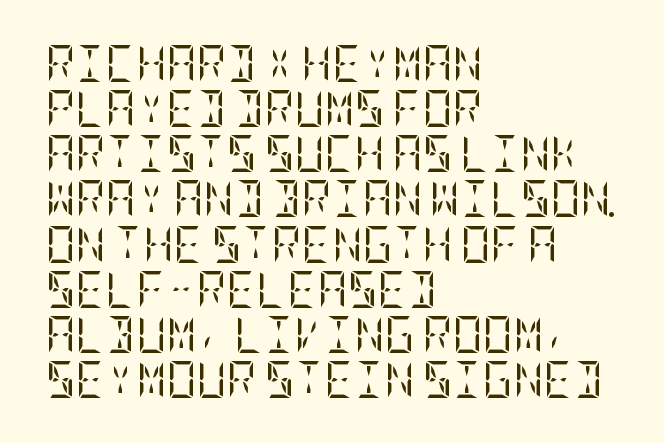
The typeface has the unassuming heft of standard copy or less. The ragged edge is on the right, which tells us the setting is flush left. The glyphs are unaccompanied by any horizontal stroke below them. I'd call this a serif setting — the letters wear small feet. The letters stand upright; this is a roman face.
